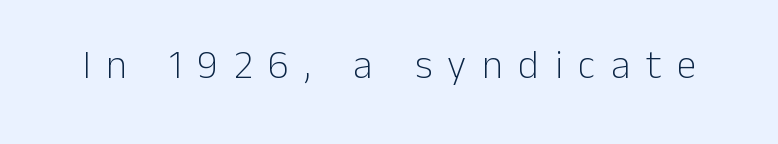
It's the straight-up-and-down kind of type. Observe the wide spacing: letters keep a clear distance from each other. This sample has the flowing, uneven cadence of proportional lettering. Serifs: no, the terminals of the letterforms are clean. Stroke mass is kept to a normal reading level or below.
